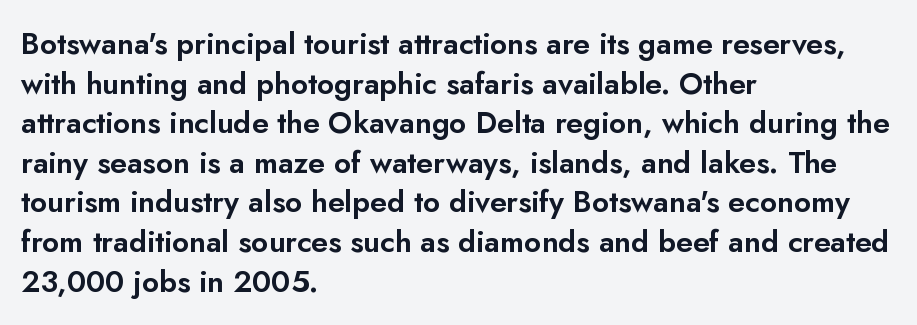
{"serif": "no", "italic": "no", "width": "normal", "stroke_contrast": "low", "x_height": "small", "monospaced": "no", "underline": "no", "align": "left", "line_spacing": "normal", "line_spacing_ratio": 1.32, "letter_spacing": "normal", "letter_spacing_em": 0.0, "glyph_px": 30}
